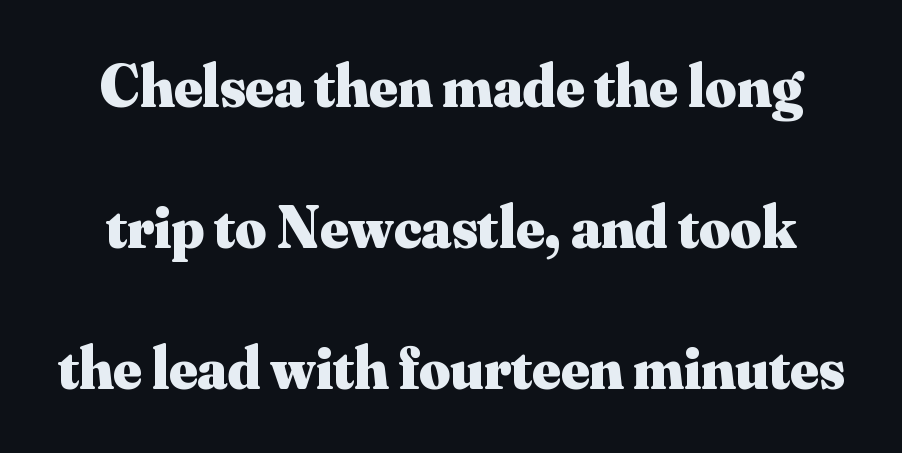
Look at the bottom of the vertical strokes: they flare into serifs here. This sample has the flowing, uneven cadence of proportional lettering. In terms of letterspacing, this is plain default setting. Glance below the letters and you will spot only blank space.
